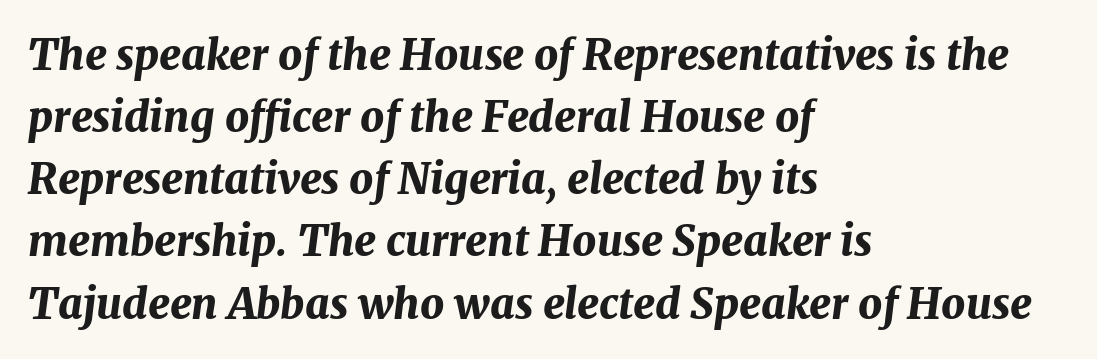
Chunky letters — that's bold for sure. Plain, unruled lines of type. Varying glyph widths throughout — classic text-font behaviour. Casual observation: everything's shoved over to the left. The block of text has a typical density, with ordinary space between rows.
